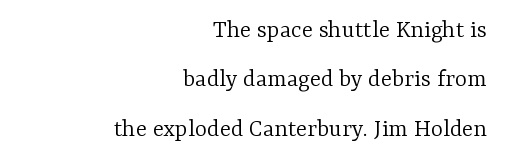
The image shows 26 px text type, upright; set right-aligned, loose line spacing (1.9x), normal letter spacing, not underlined.
